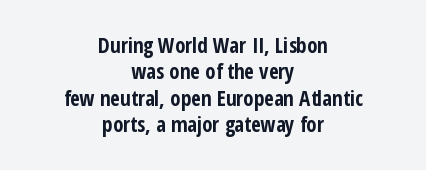
Q: Is the text bold? A: Yes.
Q: Is the text italic (slanted)? A: No, it is upright.
Q: Is the text underlined? A: No.
Q: How is the paragraph aligned? A: Centered.
Q: Is the spacing between letters normal or unusually wide? A: Normal.
Q: Is the spacing between lines tight, normal or loose? A: Normal.
